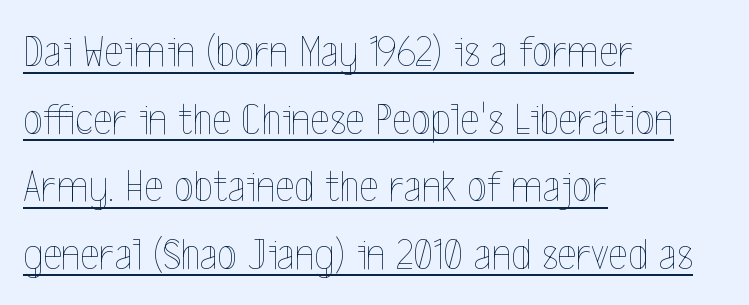
The image shows 46 px thin, condensed type, upright; set left-aligned, normal line spacing (1.47x), normal letter spacing, underlined; a medium x-height.
